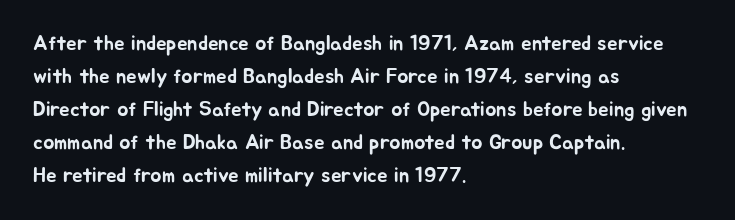
The image shows 21 px text type, upright; set left-aligned, normal line spacing (1.57x), normal letter spacing, not underlined.
